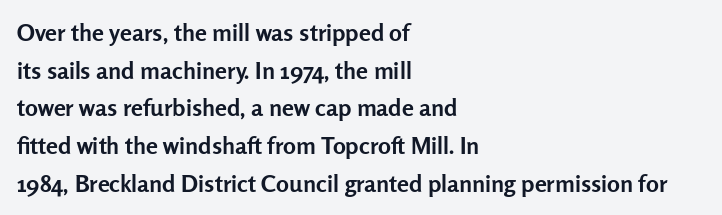
Heavy, bold letterforms. Quick note: underline off. The space between consecutive lines is moderate. This is roman type, the default non-slanted kind. The compositor pushed each line to the left boundary.
